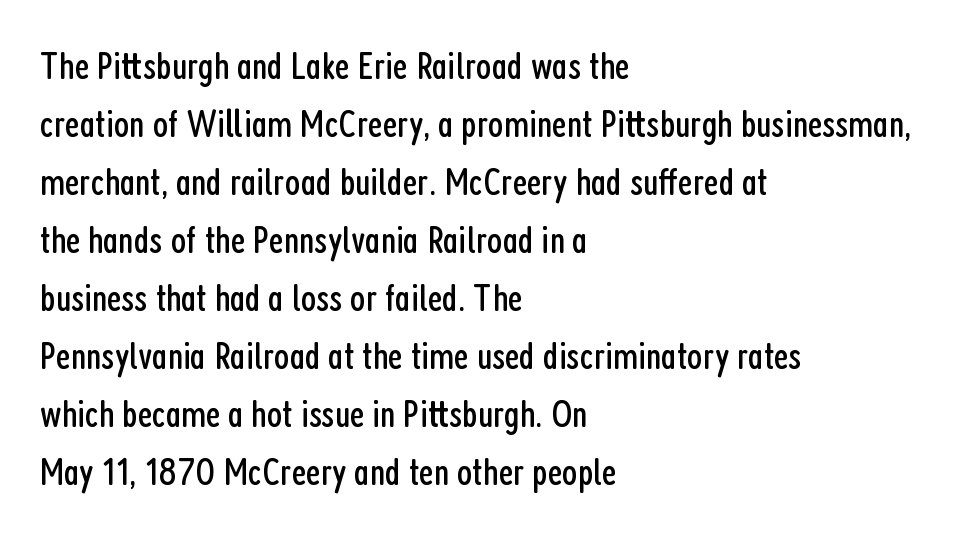
Is the stroke heavy? The answer is a plain regular-or-lighter. The face used here is proportionally spaced, like ordinary book or web type. Just letters on the line, the space beneath them empty. Ordinary non-slanted type is in use. The passage is arranged the way most books set body copy — flush left.
